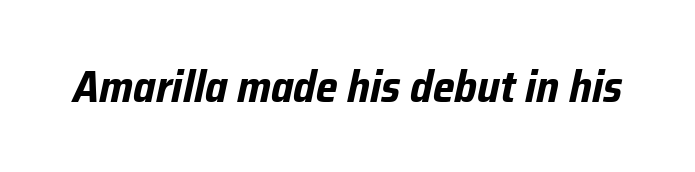
{"italic": "yes", "lean": "right", "slant_degrees": 12, "bold": "yes", "weight": "bold", "width": "condensed", "stroke_contrast": "low", "x_height": "medium", "monospaced": "no", "underline": "no", "letter_spacing": "normal", "letter_spacing_em": 0.0, "glyph_px": 45}
